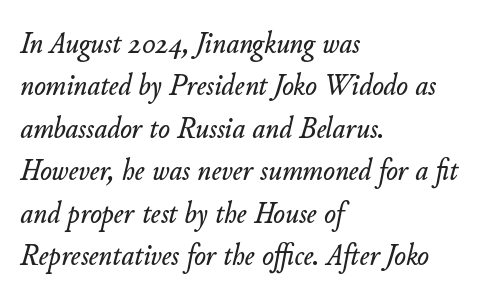
Style check: oblique. The lines in this sample share a left origin and differ only in where they stop. The passage shown is typed in a proportional face where columns would drift. Unmarked baselines from the first word to the last. The rows are spaced the way most documents space them.
